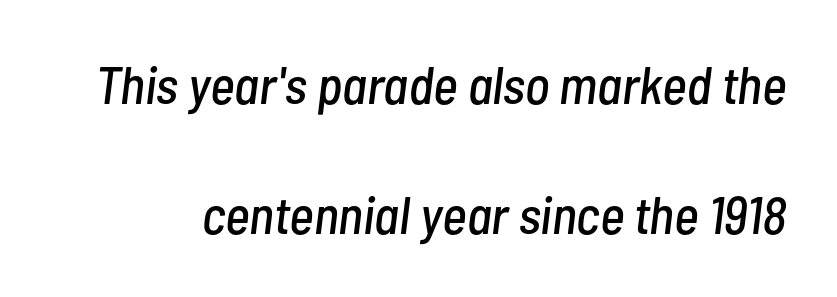
{"italic": "yes", "lean": "right", "slant_degrees": 7, "width": "condensed", "stroke_contrast": "low", "x_height": "medium", "monospaced": "no", "underline": "no", "line_spacing": "loose", "line_spacing_ratio": 2.46, "letter_spacing": "normal", "letter_spacing_em": 0.0, "glyph_px": 53}
